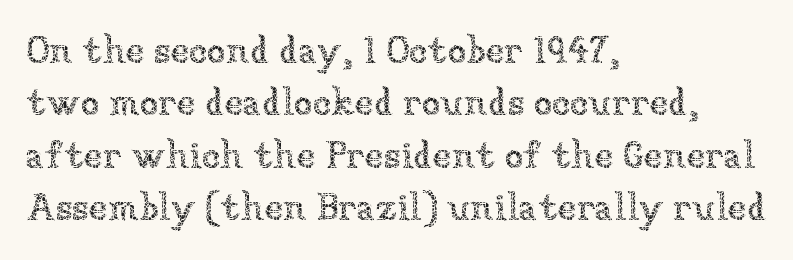
The image shows 38 px thin type, upright; set left-aligned, normal line spacing (1.38x), normal letter spacing, not underlined; low stroke contrast and a medium x-height.
